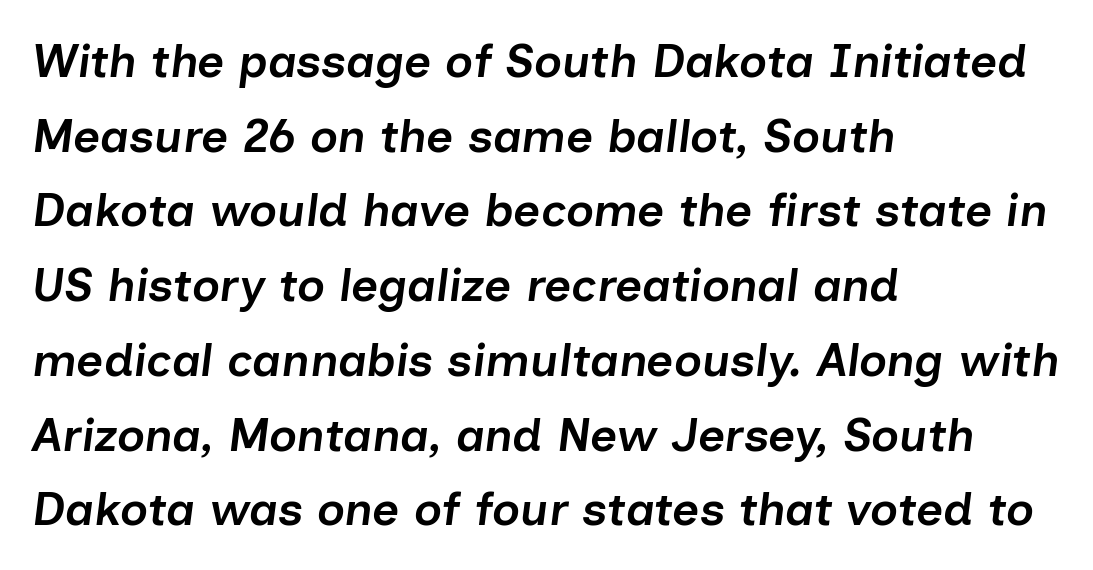
A semibold gives these letters moderate extra thickness, short of bold. Italic? Definitely — the glyphs are oblique. The letters advance in unequal steps, a hallmark of proportional type. A bare baseline throughout the passage. Compared with typical body copy, the letter spacing here is the same.
